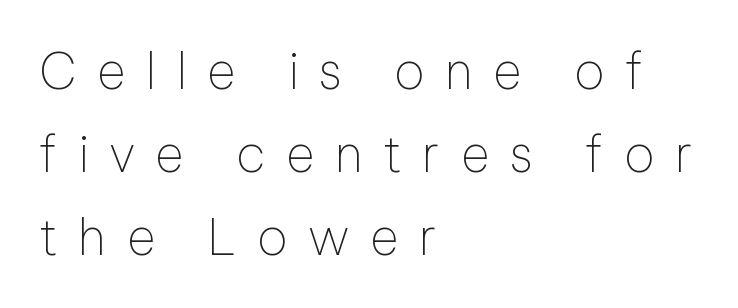
No italicization has been applied; the sample stays upright. Alignment: flush left. Observe the absence of serifs on each vertical stroke in this sample. The horizontal fit of the characters is loose and conspicuously gappy. Horizontal bands of white between lines are of average thickness.
